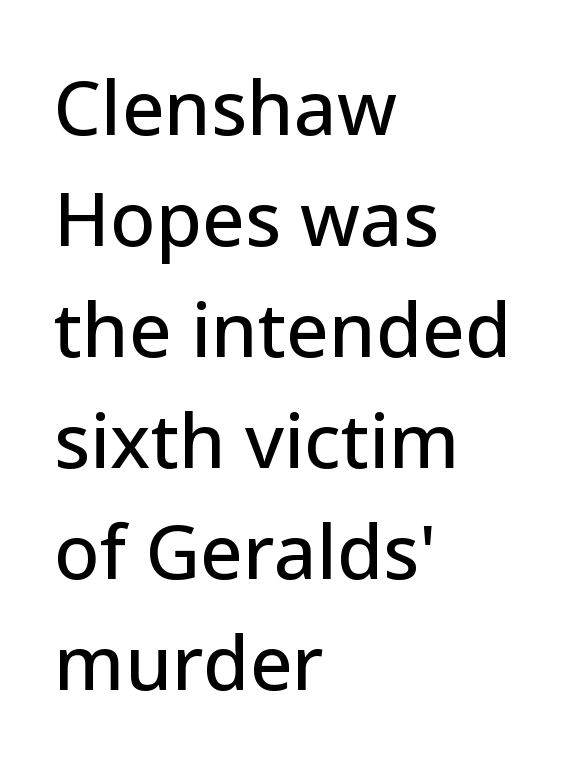
The image shows 75 px sans-serif type, upright; set left-aligned, normal line spacing (1.48x), normal letter spacing, not underlined; low stroke contrast and a medium x-height.
